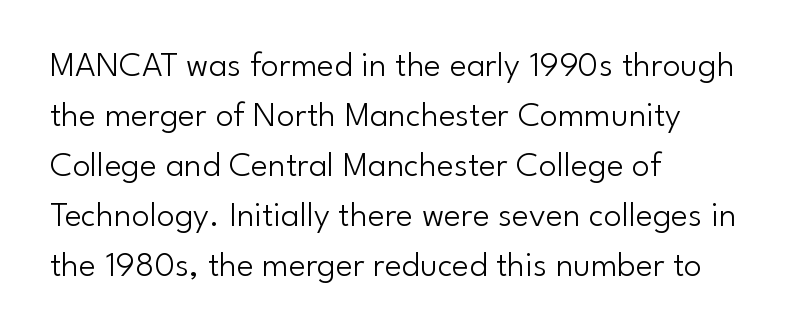
{"serif": "no", "italic": "no", "bold": "no", "weight": "light", "width": "normal", "stroke_contrast": "low", "x_height": "small", "monospaced": "no", "underline": "no", "align": "left", "line_spacing": "normal", "line_spacing_ratio": 1.39, "letter_spacing": "normal", "letter_spacing_em": 0.0, "glyph_px": 36}
